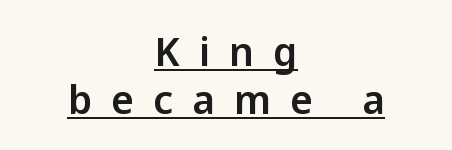
The image shows 39 px sans-serif type, upright; set centered, line spacing 1.22x, unusually wide letter spacing (+0.49 em), underlined; low stroke contrast and a medium x-height.
